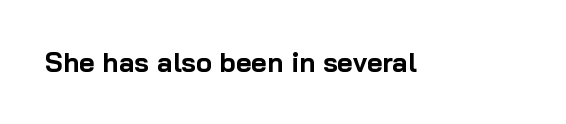
The image shows 27 px bold type, upright; set normal letter spacing, not underlined.
